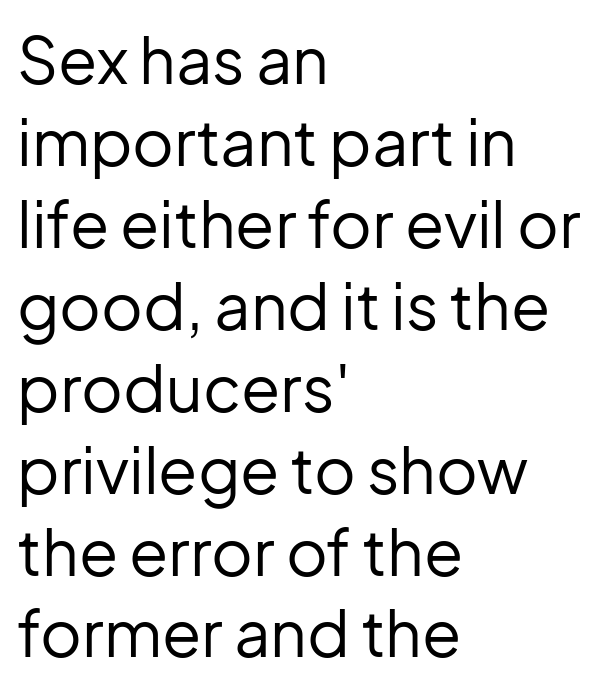
Q: Is the text bold? A: No.
Q: Is the text italic (slanted)? A: No, it is upright.
Q: Is the typeface a serif or a sans-serif typeface? A: Sans-serif.
Q: Is the text underlined? A: No.
Q: How is the paragraph aligned? A: Left-aligned.
Q: Is the spacing between letters normal or unusually wide? A: Normal.
Q: Is the spacing between lines tight, normal or loose? A: Normal.
Q: Width (condensed, normal, or wide)? A: Normal.
Q: Stroke contrast? A: Low.
Q: x-height? A: Medium.
Q: Monospaced? A: No.
